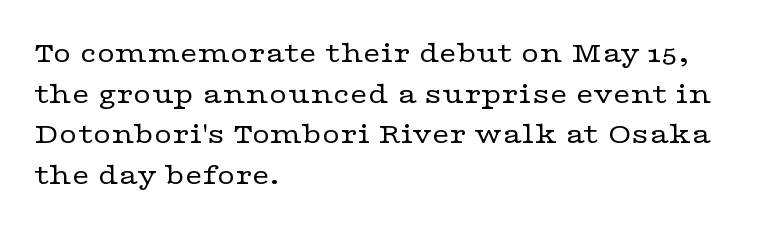
The image shows 31 px regular-weight, wide serif type, upright; set left-aligned, normal line spacing (1.31x), normal letter spacing, not underlined; low stroke contrast and a medium x-height.
